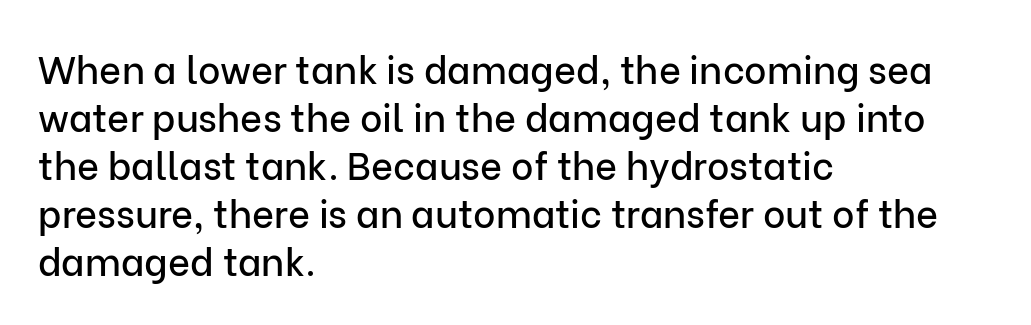
{"serif": "no", "italic": "no", "width": "normal", "stroke_contrast": "low", "x_height": "medium", "monospaced": "no", "underline": "no", "align": "left", "line_spacing": "normal", "line_spacing_ratio": 1.26, "letter_spacing": "normal", "letter_spacing_em": 0.0, "glyph_px": 38}
